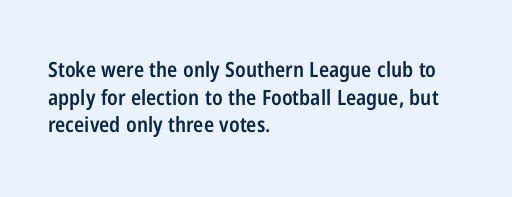
Q: Is the text bold? A: Semi-bold.
Q: Is the text italic (slanted)? A: No, it is upright.
Q: Is the text underlined? A: No.
Q: How is the paragraph aligned? A: Left-aligned.
Q: Is the spacing between letters normal or unusually wide? A: Normal.
Q: Is the spacing between lines tight, normal or loose? A: Normal.
